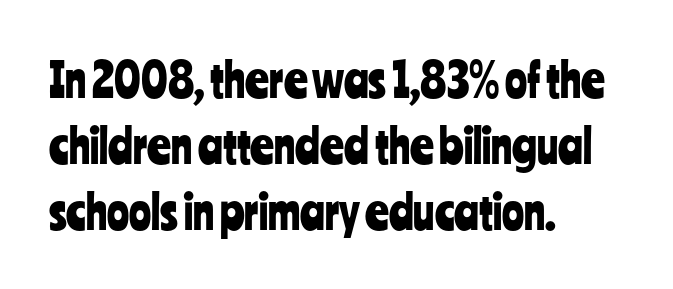
Vertically, the passage feels balanced, rows spaced as you'd expect. A typesetter would mark this as roman, not italic. Nope, no serifs anywhere on these letters. The passage shown is typed in a proportional face where columns would drift. Each row of text sits above clean, open space.
